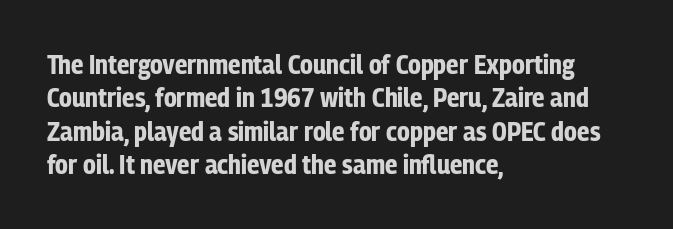
The image shows 27 px bold type, upright; set left-aligned, line spacing 1.24x, normal letter spacing, not underlined.
